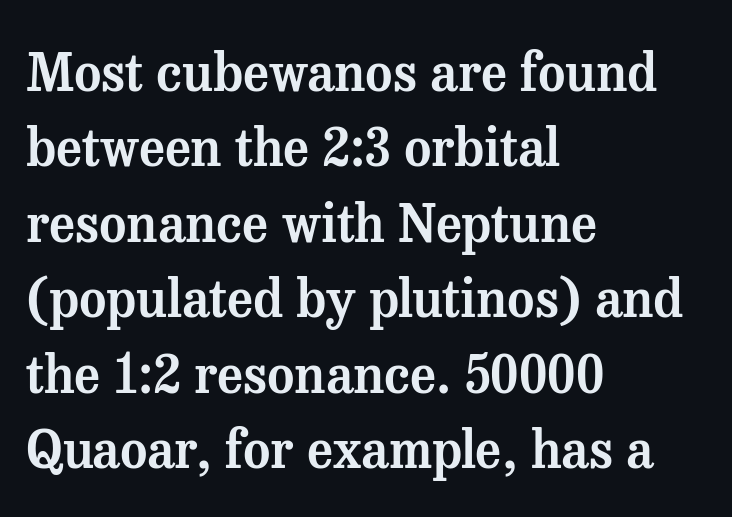
Q: Is the text italic (slanted)? A: No, it is upright.
Q: Is the typeface a serif or a sans-serif typeface? A: Serif.
Q: Is the text underlined? A: No.
Q: How is the paragraph aligned? A: Left-aligned.
Q: Is the spacing between letters normal or unusually wide? A: Normal.
Q: Is the spacing between lines tight, normal or loose? A: Normal.
Q: Width (condensed, normal, or wide)? A: Normal.
Q: Stroke contrast? A: Medium.
Q: x-height? A: Medium.
Q: Monospaced? A: No.
